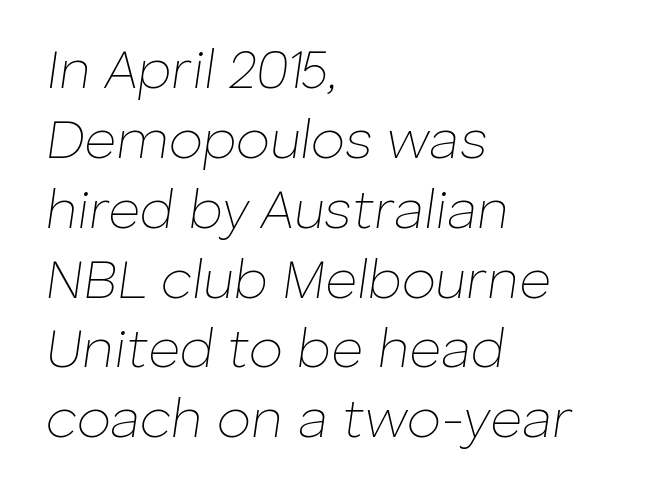
Q: Is the text bold? A: No.
Q: Is the text italic (slanted)? A: Yes, it leans right by about 8 degrees.
Q: Is the text underlined? A: No.
Q: How is the paragraph aligned? A: Left-aligned.
Q: Is the spacing between letters normal or unusually wide? A: Normal.
Q: Is the spacing between lines tight, normal or loose? A: Normal.
Q: Width (condensed, normal, or wide)? A: Normal.
Q: Stroke contrast? A: Low.
Q: x-height? A: Medium.
Q: Monospaced? A: No.
